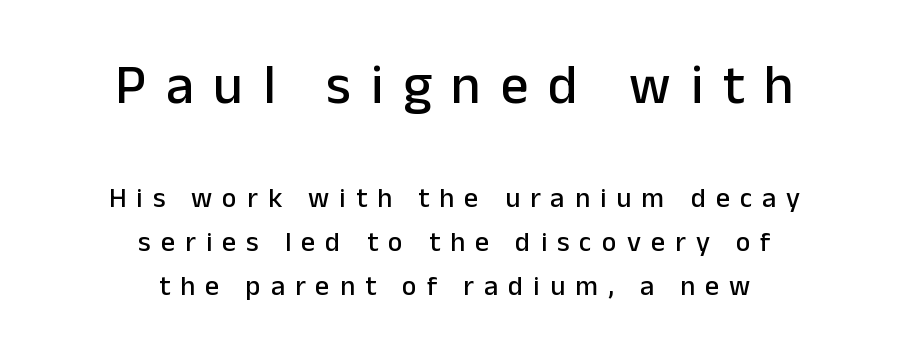
Q: Is the text italic (slanted)? A: No, it is upright.
Q: Is the typeface a serif or a sans-serif typeface? A: Sans-serif.
Q: Is the text underlined? A: No.
Q: How is the paragraph aligned? A: Centered.
Q: Is the spacing between letters normal or unusually wide? A: Unusually wide.
Q: Is the spacing between lines tight, normal or loose? A: Normal.
Q: Which block of text is set in a larger size, the first (top) or the second (bottom)? A: The first (top) one.
Q: Width (condensed, normal, or wide)? A: Normal.
Q: Stroke contrast? A: Low.
Q: x-height? A: Medium.
Q: Monospaced? A: No.
